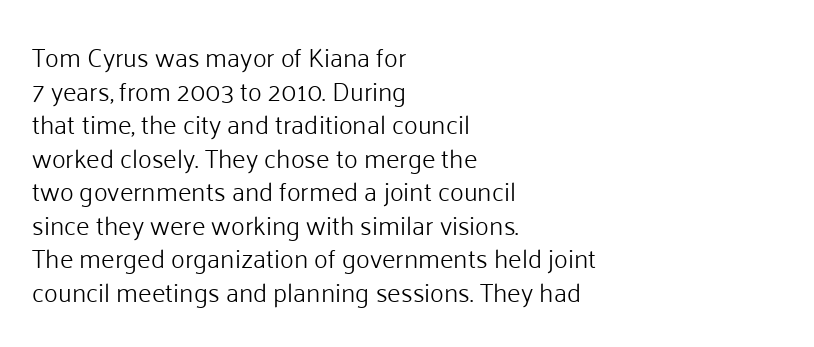
{"italic": "no", "bold": "no", "underline": "no", "align": "left", "line_spacing": "normal", "line_spacing_ratio": 1.29, "letter_spacing": "normal", "letter_spacing_em": 0.0, "glyph_px": 26}
